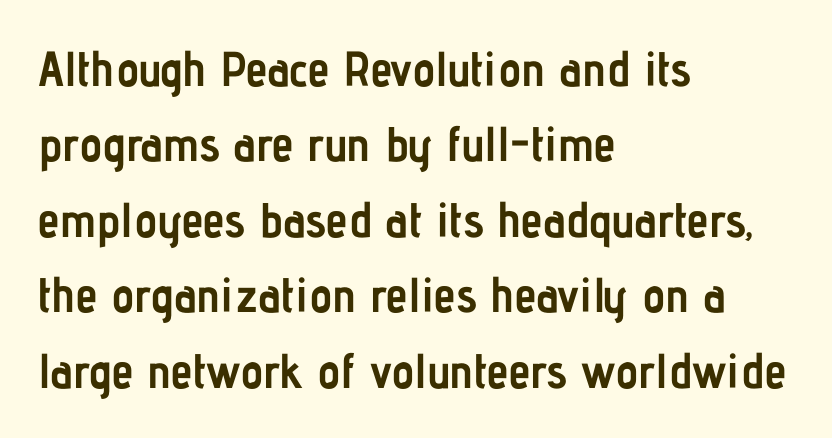
Each letter keeps its own natural width here, so spacing adapts to shape. The rendering shows plain stroke endings on the letterforms — a sans-serif design. The lines are quadded left. Here the glyphs are tracked normally, forming tight word shapes. The type sits square on the baseline with zero lean. The vertical gap from one line to the next is medium.
